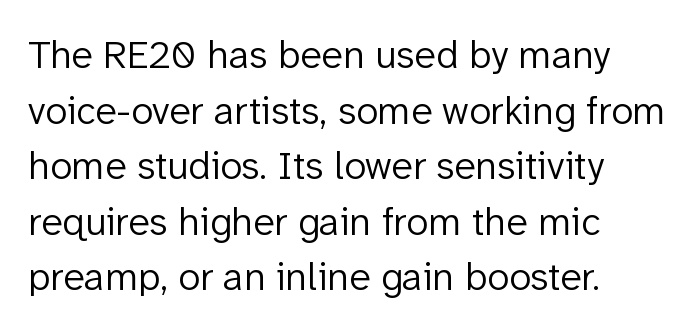
{"serif": "no", "italic": "no", "bold": "no", "weight": "light", "width": "normal", "stroke_contrast": "low", "x_height": "medium", "monospaced": "no", "underline": "no", "align": "left", "line_spacing": "normal", "line_spacing_ratio": 1.39, "letter_spacing": "normal", "letter_spacing_em": 0.0, "glyph_px": 40}
